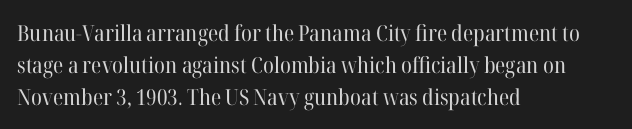
{"italic": "no", "bold": "no", "underline": "no", "align": "left", "line_spacing": "normal", "line_spacing_ratio": 1.45, "letter_spacing": "normal", "letter_spacing_em": 0.0, "glyph_px": 22}
